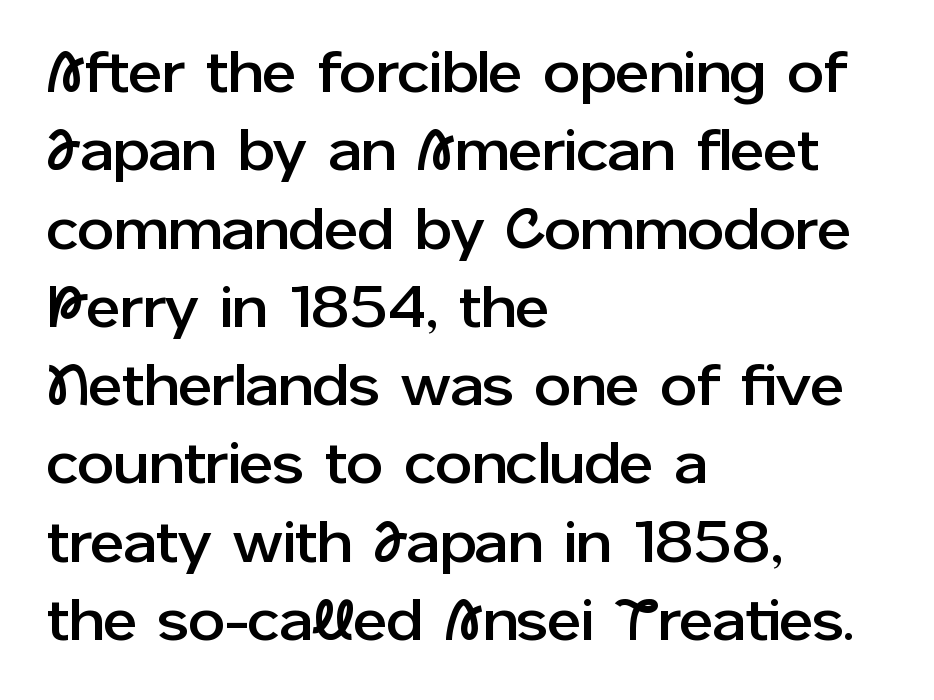
The image shows 58 px sans-serif type, upright; set left-aligned, normal line spacing (1.35x), normal letter spacing, not underlined; low stroke contrast and a medium x-height.
